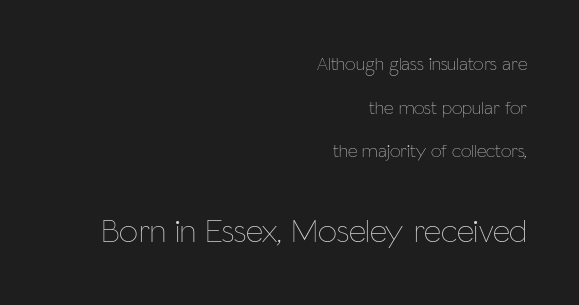
Q: Is the text bold? A: No.
Q: Is the text italic (slanted)? A: No, it is upright.
Q: Is the text underlined? A: No.
Q: How is the paragraph aligned? A: Right-aligned.
Q: Is the spacing between letters normal or unusually wide? A: Normal.
Q: Is the spacing between lines tight, normal or loose? A: Loose.
Q: Which block of text is set in a larger size, the first (top) or the second (bottom)? A: The second (bottom) one.
Q: Width (condensed, normal, or wide)? A: Condensed.
Q: Stroke contrast? A: Low.
Q: x-height? A: Medium.
Q: Monospaced? A: No.
